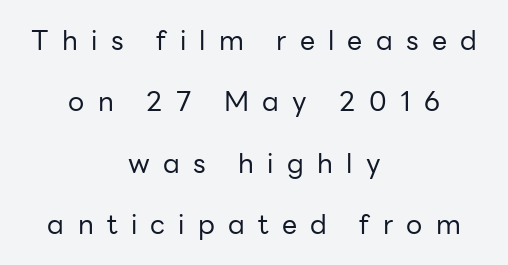
The image shows 27 px text type, upright; set centered, loose line spacing (2.27x), unusually wide letter spacing (+0.49 em), not underlined.
